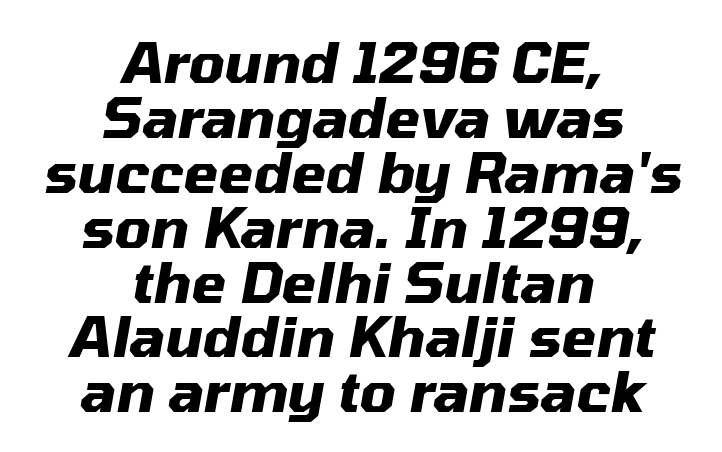
{"italic": "yes", "lean": "right", "slant_degrees": 10, "bold": "yes", "weight": "heavy", "width": "normal", "stroke_contrast": "medium", "x_height": "medium", "monospaced": "no", "underline": "no", "align": "center", "line_spacing": "tight", "line_spacing_ratio": 0.98, "letter_spacing": "normal", "letter_spacing_em": 0.0, "glyph_px": 56}
